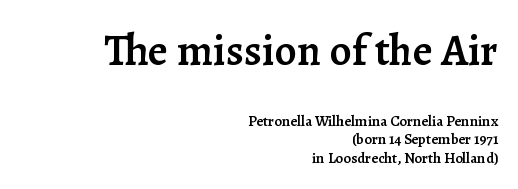
Rendered with straight, roman letterforms. Look at the bottom of the vertical strokes: they flare into serifs here. Stroke thickness is moderately raised; the sample reads as semibold. The passage shown is typed in a proportional face where columns would drift. Students, note that the glyphs here touch the page at normal intervals.
